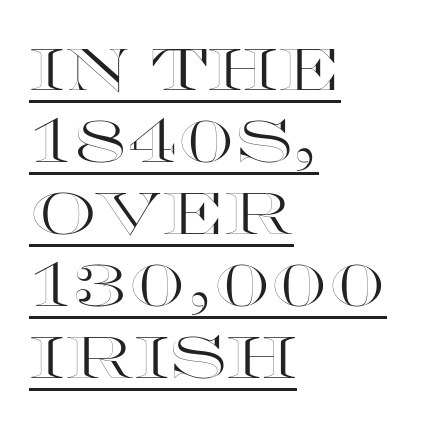
The image shows 59 px wide type, upright; set left-aligned, line spacing 1.22x, normal letter spacing, underlined; a large x-height.
